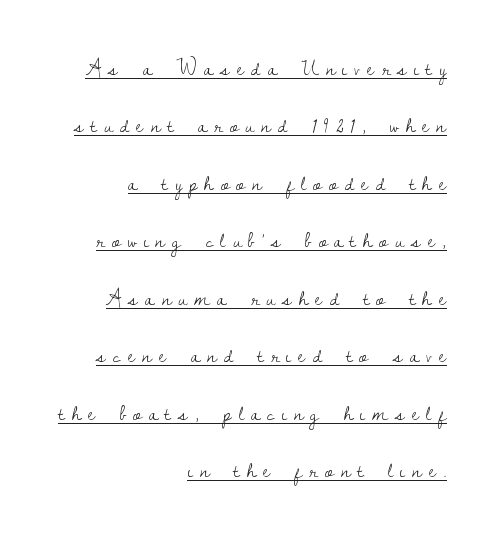
The image shows 23 px text type; set right-aligned, loose line spacing (2.5x), unusually wide letter spacing (+0.31 em), underlined.
